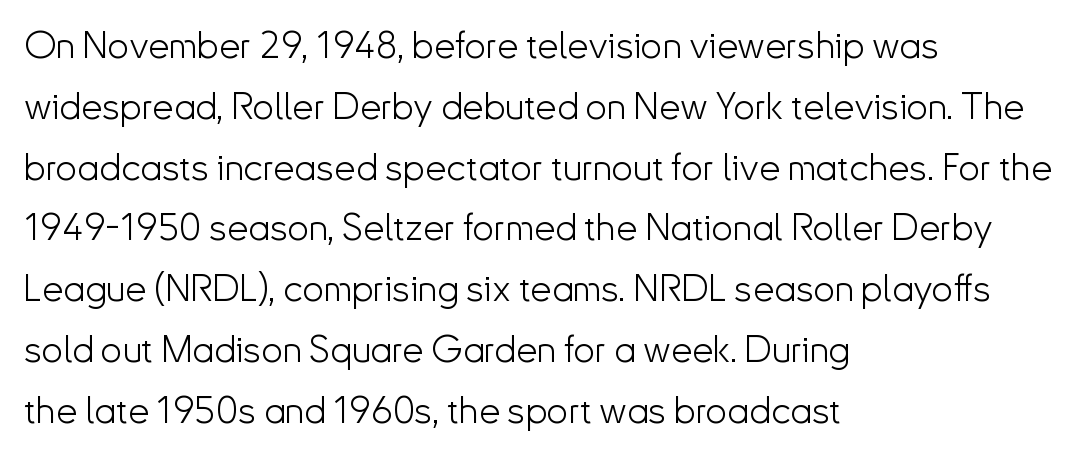
{"serif": "no", "italic": "no", "bold": "no", "weight": "light", "width": "normal", "stroke_contrast": "low", "x_height": "small", "monospaced": "no", "underline": "no", "align": "left", "line_spacing": "normal", "line_spacing_ratio": 1.6, "letter_spacing": "normal", "letter_spacing_em": 0.0, "glyph_px": 38}
